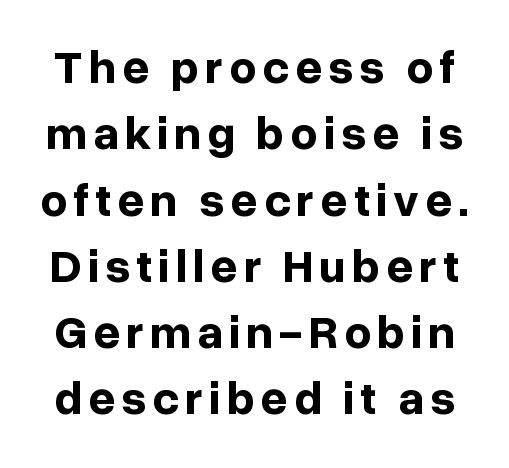
Honestly, the row spacing looks completely unremarkable. Character widths vary here, with narrow letters taking less room than wide ones. Designer's note — italics off, roman on. The passage shown is not underscored anywhere. Thick stems and heavy bowls — unmistakably bold. Are there feet on the stems? There aren't — it's a sans.
